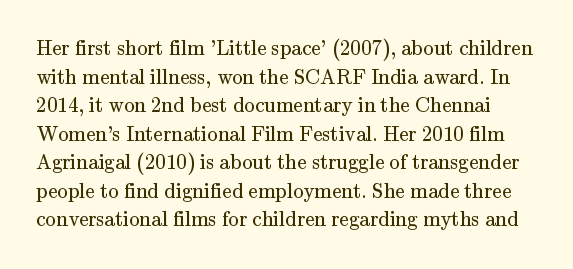
{"italic": "no", "bold": "no", "underline": "no", "line_spacing": "normal", "line_spacing_ratio": 1.36, "letter_spacing": "normal", "letter_spacing_em": 0.0, "glyph_px": 21}
